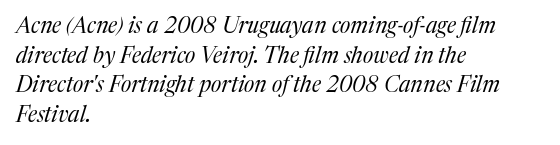
{"italic": "yes", "lean": "right", "slant_degrees": 17, "bold": "no", "underline": "no", "align": "left", "line_spacing": "normal", "line_spacing_ratio": 1.35, "letter_spacing": "normal", "letter_spacing_em": 0.0, "glyph_px": 22}
